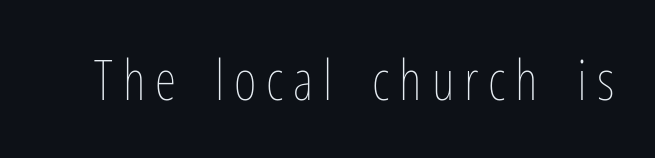
{"italic": "no", "bold": "no", "weight": "thin", "width": "condensed", "stroke_contrast": "low", "x_height": "medium", "monospaced": "no", "underline": "no", "glyph_px": 55}
